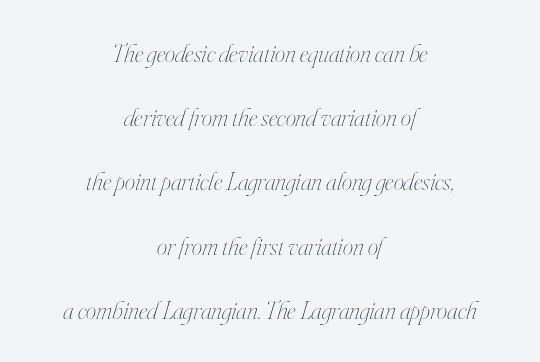
{"italic": "yes", "lean": "right", "slant_degrees": 16, "bold": "no", "underline": "no", "align": "center", "line_spacing": "loose", "line_spacing_ratio": 2.47, "letter_spacing": "normal", "letter_spacing_em": 0.0, "glyph_px": 26}
